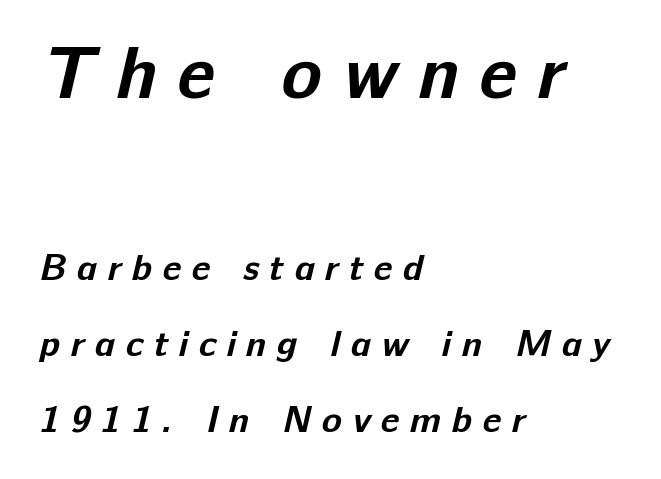
{"serif": "no", "bold": "yes", "weight": "bold", "width": "normal", "stroke_contrast": "low", "x_height": "medium", "monospaced": "no", "underline": "no", "align": "left", "line_spacing": "loose", "line_spacing_ratio": 2.06, "letter_spacing": "wide", "letter_spacing_em": 0.28, "larger_block": "first", "size_ratio": 2.0, "glyph_px": 74}
